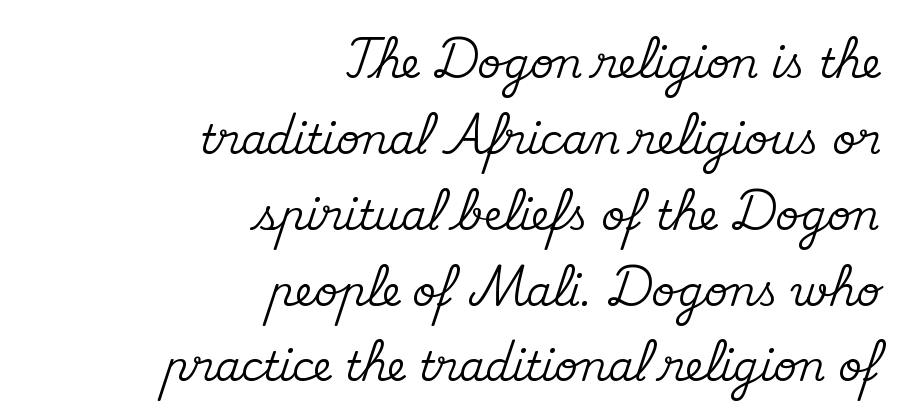
The letters carry serifs — small finishing strokes at the ends of their stems. The lines are quadded right. Is the letter spacing exaggerated? No — it looks like the ordinary default. You could not count columns in this text — the font is proportionally spaced.
